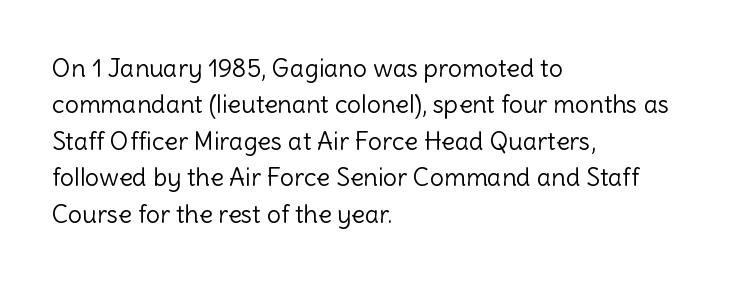
In terms of posture, this sample is upright. The passage shown has conventional tracking throughout. The zone under the glyphs is completely vacant. The lines are quadded left. These glyphs show unthickened strokes, regular width or finer. Rows of type keep a routine distance in the vertical direction.
